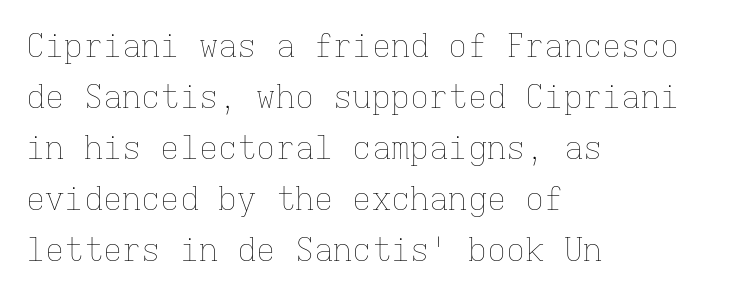
Q: Is the text bold? A: No.
Q: Is the text italic (slanted)? A: No, it is upright.
Q: Is the text underlined? A: No.
Q: How is the paragraph aligned? A: Left-aligned.
Q: Is the spacing between letters normal or unusually wide? A: Normal.
Q: Is the spacing between lines tight, normal or loose? A: Normal.
Q: Width (condensed, normal, or wide)? A: Normal.
Q: Stroke contrast? A: Low.
Q: x-height? A: Medium.
Q: Monospaced? A: Yes.
